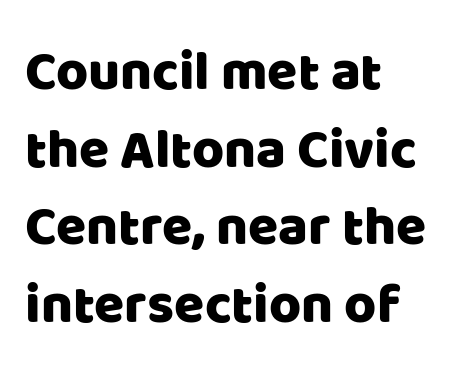
Q: Is the text italic (slanted)? A: No, it is upright.
Q: Is the typeface a serif or a sans-serif typeface? A: Sans-serif.
Q: Is the text underlined? A: No.
Q: How is the paragraph aligned? A: Left-aligned.
Q: Is the spacing between letters normal or unusually wide? A: Normal.
Q: Is the spacing between lines tight, normal or loose? A: Normal.
Q: Width (condensed, normal, or wide)? A: Normal.
Q: Stroke contrast? A: Low.
Q: x-height? A: Large.
Q: Monospaced? A: No.
